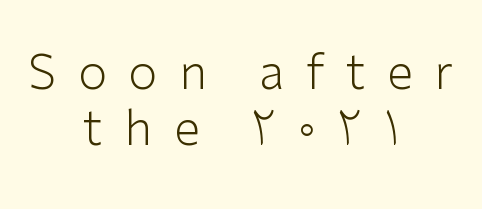
Spacing between characters has been opened up far beyond the box default. Rendered with straight, roman letterforms. A typesetter would call this proportional, since set widths differ per character. You can tell from the bare stems that sans-serif type was used.
